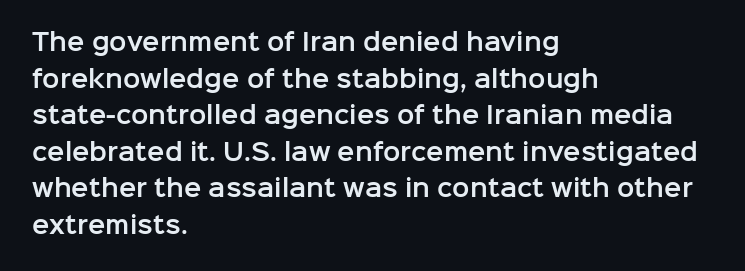
{"italic": "no", "underline": "no", "align": "left", "line_spacing": "normal", "line_spacing_ratio": 1.59, "letter_spacing": "normal", "letter_spacing_em": 0.0, "glyph_px": 23}
